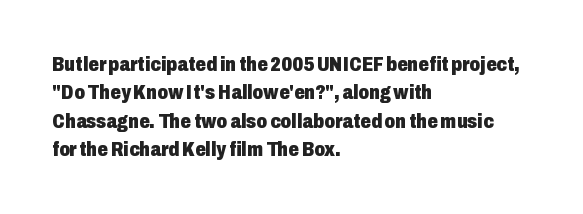
Q: Is the text bold? A: Yes.
Q: Is the text italic (slanted)? A: No, it is upright.
Q: Is the text underlined? A: No.
Q: How is the paragraph aligned? A: Left-aligned.
Q: Is the spacing between letters normal or unusually wide? A: Normal.
Q: Is the spacing between lines tight, normal or loose? A: Normal.
